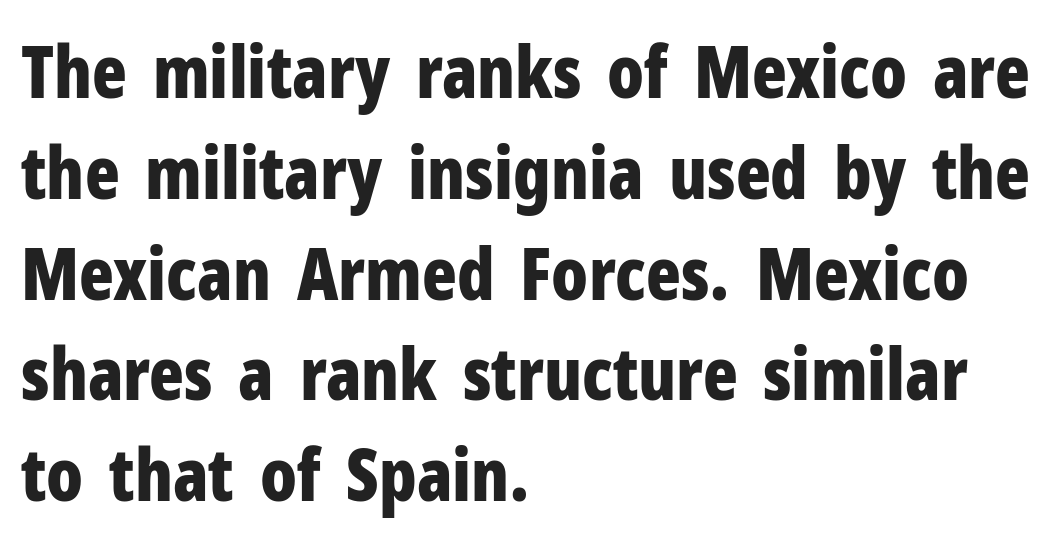
{"serif": "no", "italic": "no", "bold": "yes", "weight": "bold", "width": "condensed", "stroke_contrast": "low", "x_height": "medium", "monospaced": "no", "underline": "no", "align": "left", "line_spacing": "normal", "line_spacing_ratio": 1.4, "letter_spacing": "normal", "letter_spacing_em": 0.0, "glyph_px": 72}
